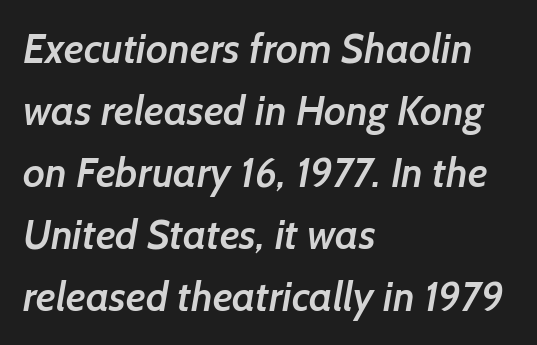
These lines carry some extra weight — a demibold, not a full bold. Is this a fixed-width face? No — the glyphs have proportional, varying widths. Honestly, there is no underline to notice here at all. This sample is left-justified, so line endings fall wherever the words run out. How would I describe the line gaps? Plain and ordinary. Inter-character spacing is left at the font's built-in metrics.
